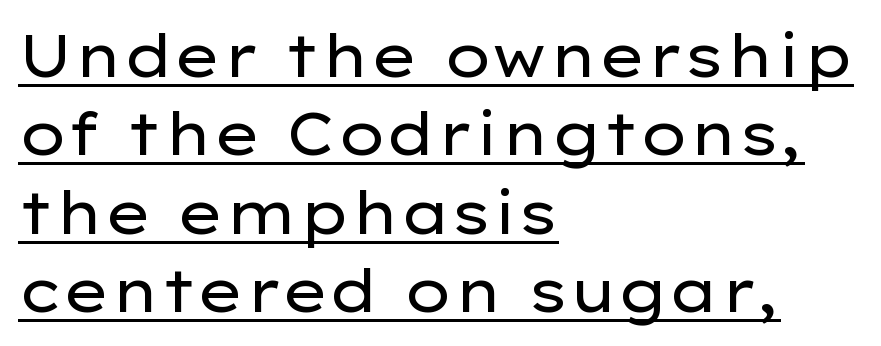
The image shows 59 px regular-weight, wide sans-serif type, upright; set left-aligned, normal line spacing (1.33x), normal letter spacing, underlined; low stroke contrast and a medium x-height.
